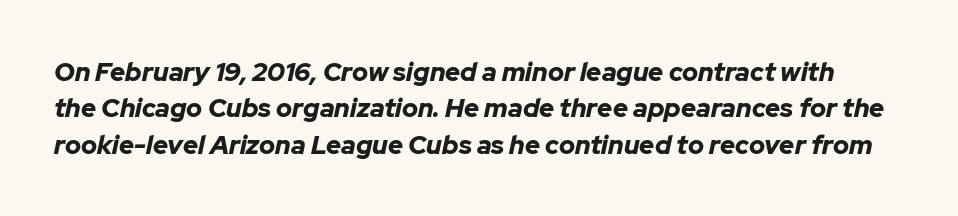
The glyphs look as if they've been sheared to an angle. The letters are bold, with thick, heavy strokes. What stands out about the letter spacing? Nothing — it is the standard amount. What's the leading like? Ordinary, nothing unusual.
